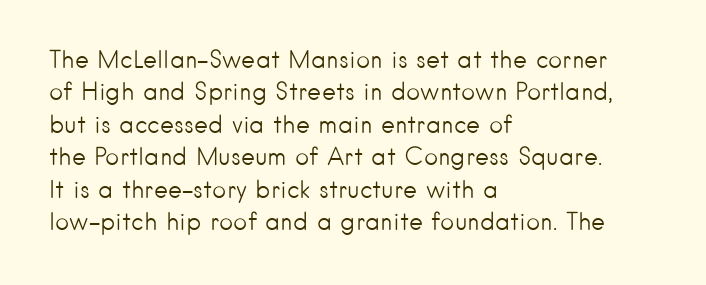
{"italic": "no", "bold": "no", "underline": "no", "align": "left", "line_spacing": "normal", "line_spacing_ratio": 1.35, "letter_spacing": "normal", "letter_spacing_em": 0.0, "glyph_px": 24}
